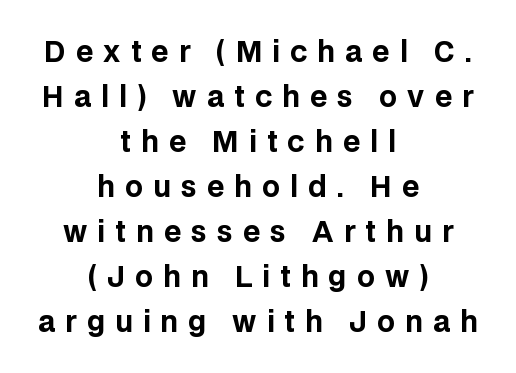
This is roman type, the default non-slanted kind. These lines are rendered in a variable-pitch font. Between one letter and the next there's a generous, obvious gap. Letters rest on an invisible, unmarked baseline.
